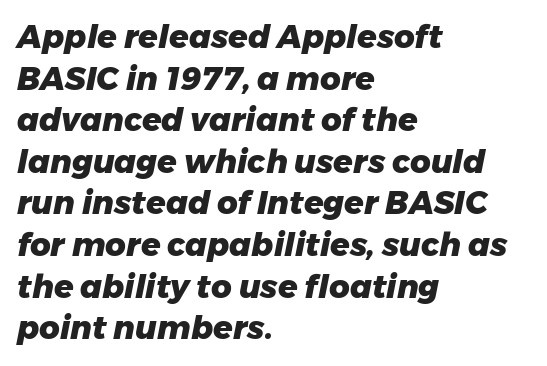
The image shows 32 px heavy type, italic (leaning right); set left-aligned, normal line spacing (1.3x), normal letter spacing, not underlined; low stroke contrast and a medium x-height.
